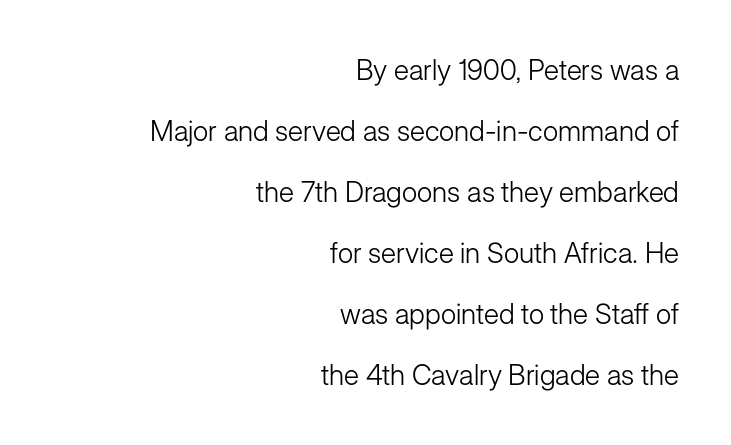
Q: Is the text bold? A: No.
Q: Is the text italic (slanted)? A: No, it is upright.
Q: Is the typeface a serif or a sans-serif typeface? A: Sans-serif.
Q: Is the text underlined? A: No.
Q: How is the paragraph aligned? A: Right-aligned.
Q: Is the spacing between letters normal or unusually wide? A: Normal.
Q: Is the spacing between lines tight, normal or loose? A: Loose.
Q: Width (condensed, normal, or wide)? A: Normal.
Q: Stroke contrast? A: Low.
Q: x-height? A: Medium.
Q: Monospaced? A: No.
